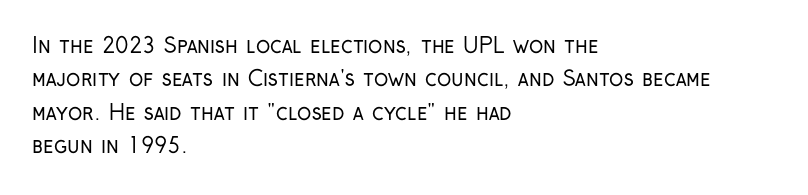
How would I describe the line gaps? Plain and ordinary. Weight: in the light-to-regular range. The type is set solid horizontally, with unmodified tracking. The lines are quadded left.
